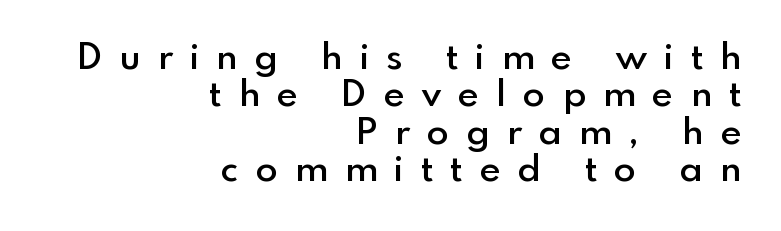
The image shows 36 px semibold sans-serif type, upright; set right-aligned, tight line spacing (1.04x), unusually wide letter spacing (+0.49 em), not underlined; a small x-height.
